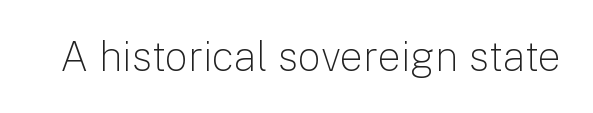
Q: Is the text bold? A: No.
Q: Is the text italic (slanted)? A: No, it is upright.
Q: Is the typeface a serif or a sans-serif typeface? A: Sans-serif.
Q: Is the text underlined? A: No.
Q: Is the spacing between letters normal or unusually wide? A: Normal.
Q: Width (condensed, normal, or wide)? A: Normal.
Q: Stroke contrast? A: Low.
Q: x-height? A: Medium.
Q: Monospaced? A: No.
